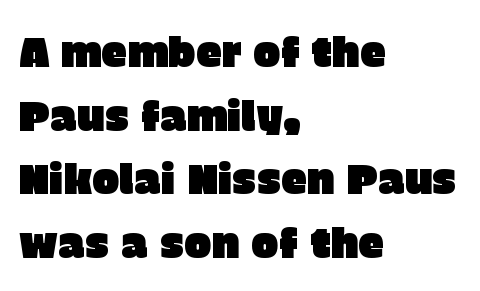
Q: Is the text italic (slanted)? A: No, it is upright.
Q: Is the typeface a serif or a sans-serif typeface? A: Sans-serif.
Q: Is the text underlined? A: No.
Q: How is the paragraph aligned? A: Left-aligned.
Q: Is the spacing between letters normal or unusually wide? A: Normal.
Q: Is the spacing between lines tight, normal or loose? A: Normal.
Q: Width (condensed, normal, or wide)? A: Normal.
Q: Stroke contrast? A: Low.
Q: x-height? A: Large.
Q: Monospaced? A: No.
